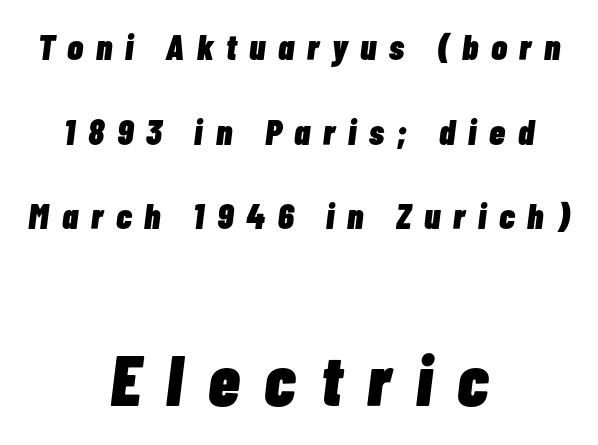
Each row of text sits above clean, open space. Short and long lines alike share a common midpoint. Varying glyph widths throughout — classic text-font behaviour. Compared with an ordinary text face, these strokes are far heavier — a full bold. The face used here has a pronounced slope to its letters. Reading top to bottom, the characters get bigger at the block break.
